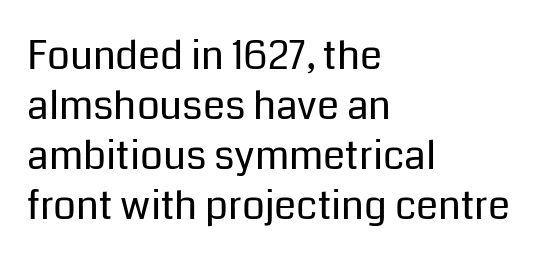
The image shows 40 px regular-weight sans-serif type, upright; set left-aligned, normal line spacing (1.25x), normal letter spacing, not underlined; low stroke contrast and a medium x-height.
